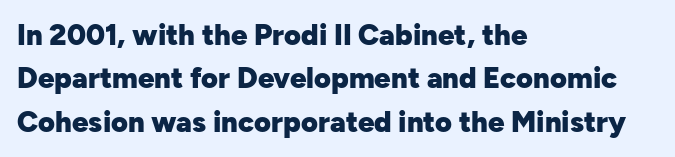
The image shows 29 px heavy sans-serif type, upright; set left-aligned, normal line spacing (1.5x), normal letter spacing, not underlined; low stroke contrast and a medium x-height.
